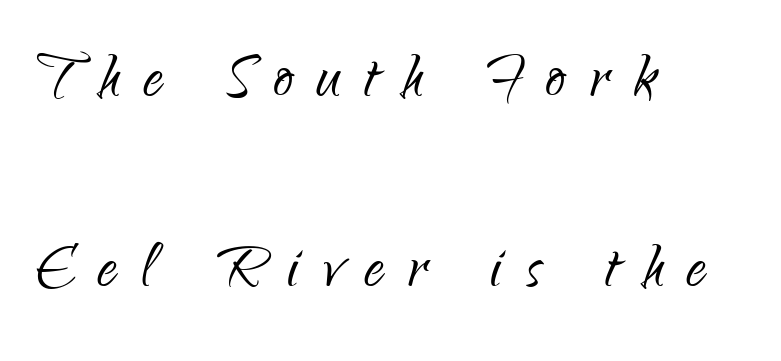
Q: Is the text bold? A: No.
Q: Is the text italic (slanted)? A: Yes.
Q: Is the typeface a serif or a sans-serif typeface? A: Sans-serif.
Q: Is the text underlined? A: No.
Q: How is the paragraph aligned? A: Left-aligned.
Q: Is the spacing between letters normal or unusually wide? A: Unusually wide.
Q: Is the spacing between lines tight, normal or loose? A: Loose.
Q: Width (condensed, normal, or wide)? A: Condensed.
Q: Stroke contrast? A: Low.
Q: x-height? A: Small.
Q: Monospaced? A: No.
